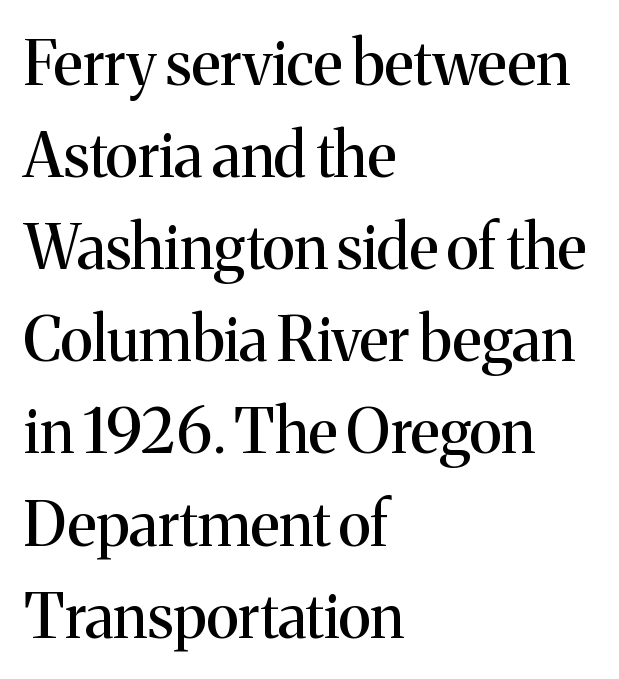
{"serif": "yes", "italic": "no", "width": "normal", "stroke_contrast": "medium", "x_height": "medium", "monospaced": "no", "underline": "no", "align": "left", "line_spacing": "normal", "line_spacing_ratio": 1.51, "letter_spacing": "normal", "letter_spacing_em": 0.0, "glyph_px": 61}
